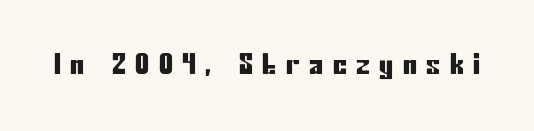
The image shows 28 px condensed sans-serif type, upright; set unusually wide letter spacing (+0.34 em), not underlined; low stroke contrast and a medium x-height.
